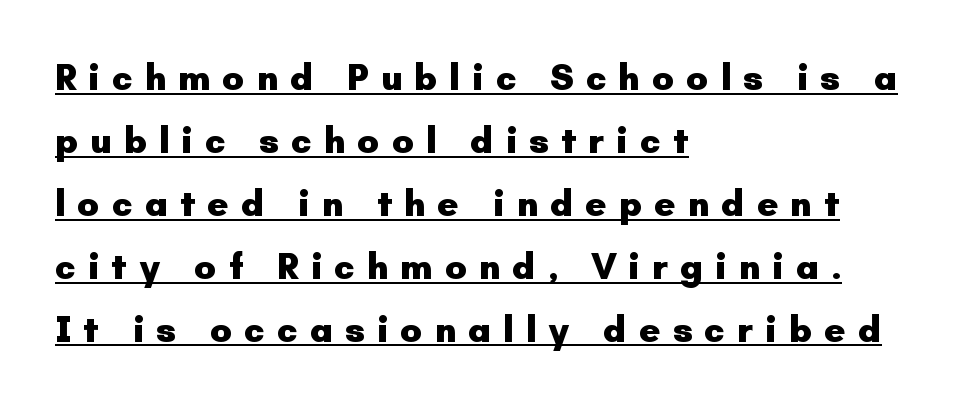
The image shows 37 px heavy sans-serif type, upright; set left-aligned, normal line spacing (1.7x), unusually wide letter spacing (+0.32 em), underlined; low stroke contrast and a small x-height.
